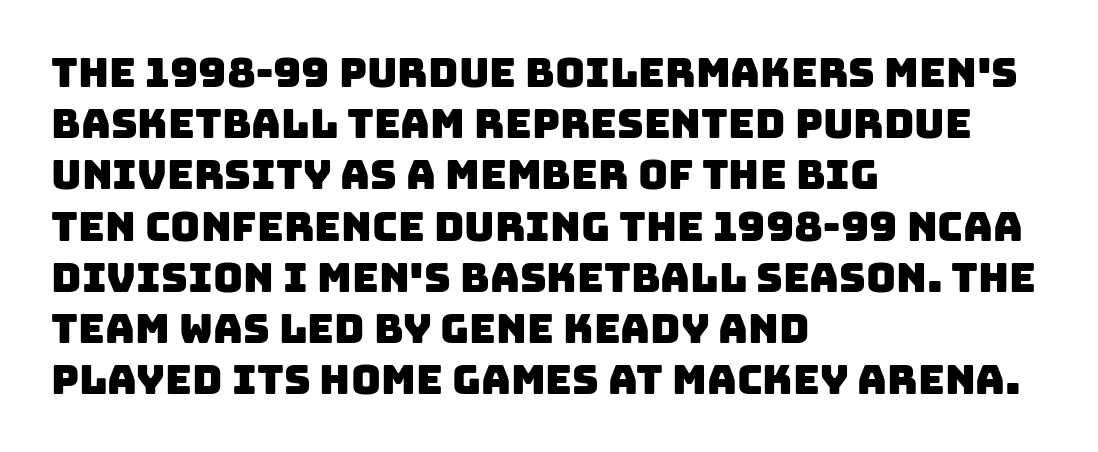
The image shows 41 px sans-serif type; set left-aligned, normal line spacing (1.25x), normal letter spacing, not underlined; low stroke contrast and a large x-height.
